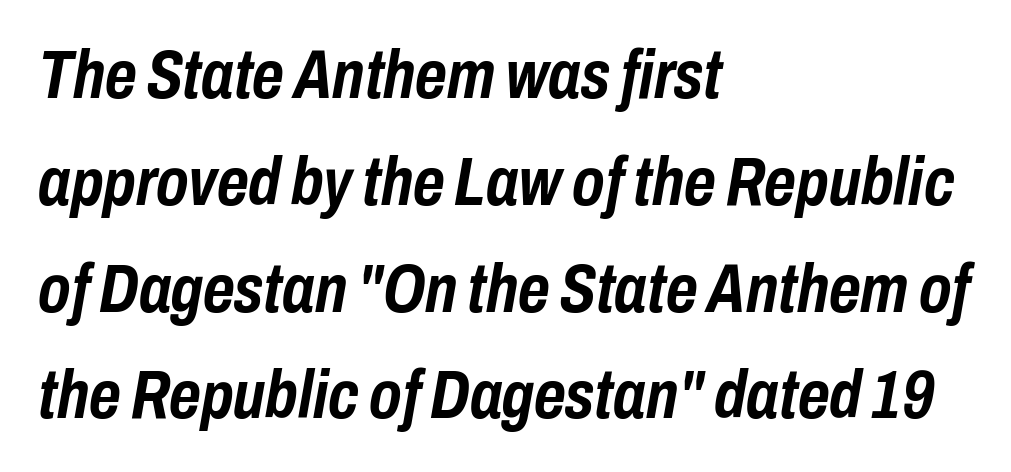
{"italic": "yes", "lean": "right", "slant_degrees": 10, "bold": "yes", "weight": "semibold", "width": "condensed", "stroke_contrast": "low", "x_height": "medium", "monospaced": "no", "underline": "no", "align": "left", "line_spacing": "normal", "line_spacing_ratio": 1.57, "letter_spacing": "normal", "letter_spacing_em": 0.0, "glyph_px": 68}
